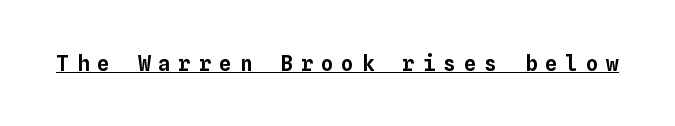
Q: Is the text italic (slanted)? A: No, it is upright.
Q: Is the text underlined? A: Yes.
Q: Is the spacing between letters normal or unusually wide? A: Unusually wide.
